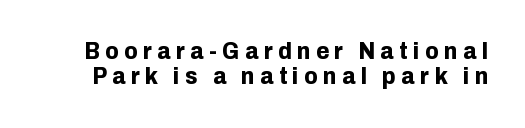
The image shows 24 px bold type, upright; set tight line spacing (1.05x), unusually wide letter spacing (+0.23 em), not underlined.
